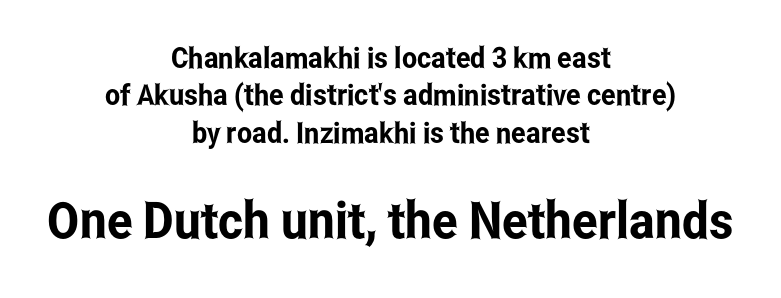
Honestly, the row spacing looks completely unremarkable. No italicization has been applied; the sample stays upright. The lines are quadded center. Here the designer chose a conventional face with non-uniform glyph widths. Check under the words: just untouched page. The second block has been scaled up relative to the first.
